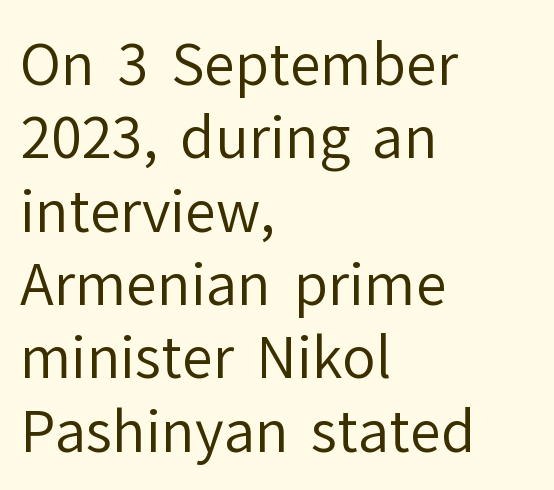
{"serif": "no", "italic": "no", "bold": "no", "weight": "regular", "width": "normal", "stroke_contrast": "low", "x_height": "medium", "monospaced": "no", "underline": "no", "align": "left", "line_spacing": "normal", "line_spacing_ratio": 1.31, "letter_spacing": "normal", "letter_spacing_em": 0.0, "glyph_px": 56}
